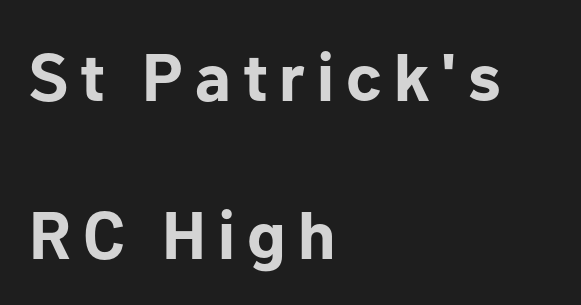
Q: Is the text bold? A: Yes.
Q: Is the text italic (slanted)? A: No, it is upright.
Q: Is the typeface a serif or a sans-serif typeface? A: Sans-serif.
Q: Is the text underlined? A: No.
Q: How is the paragraph aligned? A: Left-aligned.
Q: Is the spacing between lines tight, normal or loose? A: Loose.
Q: Width (condensed, normal, or wide)? A: Normal.
Q: Stroke contrast? A: Low.
Q: x-height? A: Medium.
Q: Monospaced? A: No.
